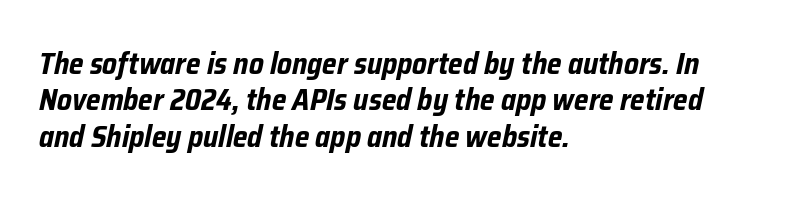
The image shows 30 px bold, condensed type, italic (leaning right); set left-aligned, line spacing 1.21x, normal letter spacing, not underlined; low stroke contrast and a medium x-height.
